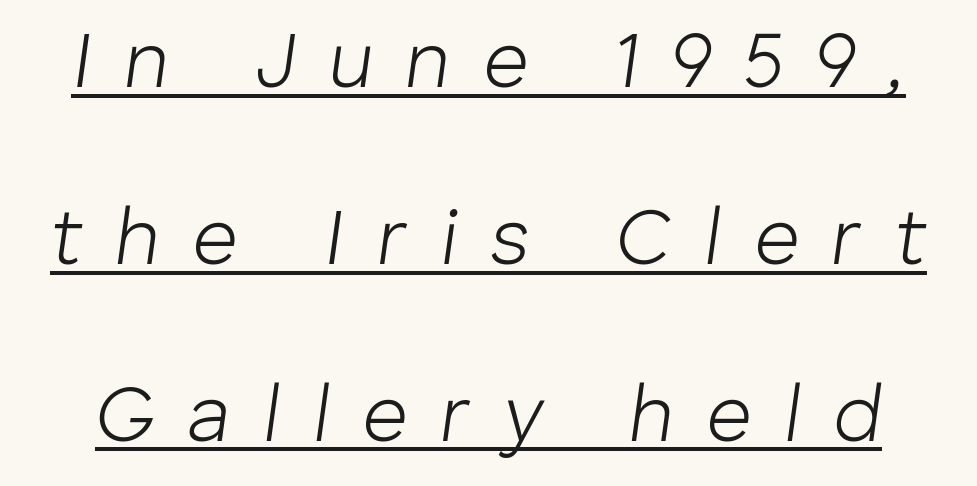
{"italic": "yes", "lean": "right", "slant_degrees": 8, "bold": "no", "weight": "light", "width": "normal", "stroke_contrast": "low", "x_height": "medium", "monospaced": "no", "underline": "yes", "line_spacing": "loose", "line_spacing_ratio": 2.24, "letter_spacing": "wide", "letter_spacing_em": 0.41, "glyph_px": 79}
